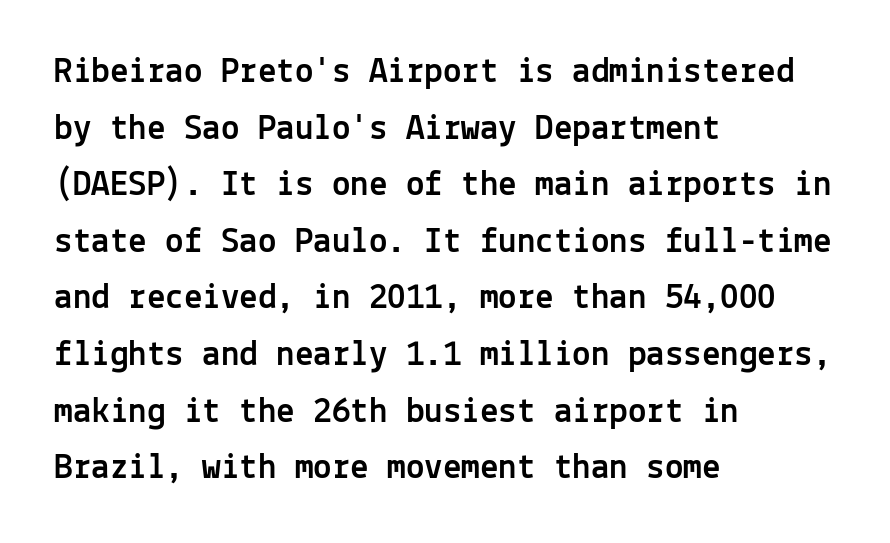
The image shows 37 px sans-serif type, upright, monospaced; set left-aligned, normal line spacing (1.53x), normal letter spacing, not underlined; a medium x-height.
